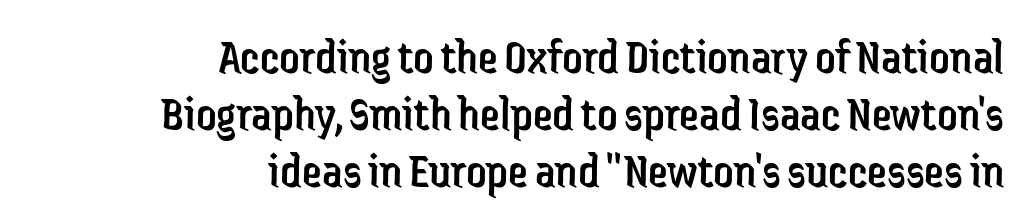
The rendering anchors every line to the right-hand side. The characters display no serif detailing; their extremities are plain. Letter spacing: default. A quiet, ordinary-to-light weight characterises the typeface.
